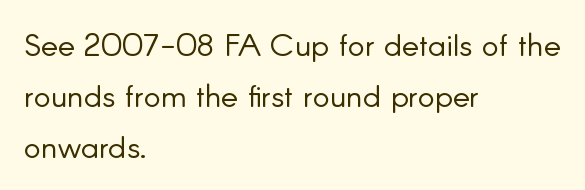
{"serif": "no", "italic": "no", "bold": "no", "weight": "light", "width": "normal", "stroke_contrast": "low", "x_height": "small", "monospaced": "no", "underline": "no", "align": "left", "line_spacing": "normal", "line_spacing_ratio": 1.6, "letter_spacing": "normal", "letter_spacing_em": 0.0, "glyph_px": 32}
